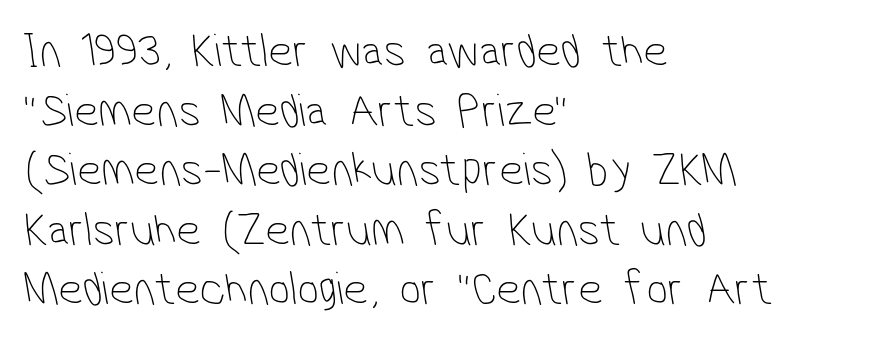
Q: Is the text bold? A: No.
Q: Is the typeface a serif or a sans-serif typeface? A: Sans-serif.
Q: Is the text underlined? A: No.
Q: How is the paragraph aligned? A: Left-aligned.
Q: Is the spacing between letters normal or unusually wide? A: Normal.
Q: Width (condensed, normal, or wide)? A: Condensed.
Q: Stroke contrast? A: Low.
Q: x-height? A: Medium.
Q: Monospaced? A: No.
